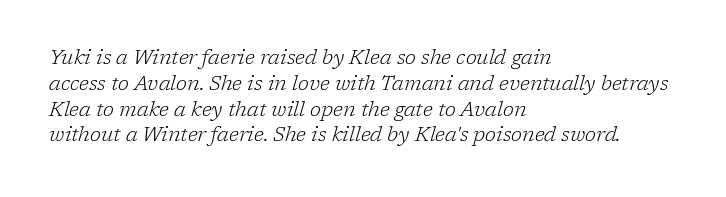
Q: Is the text bold? A: No.
Q: Is the text italic (slanted)? A: Yes, it leans right by about 17 degrees.
Q: Is the text underlined? A: No.
Q: How is the paragraph aligned? A: Left-aligned.
Q: Is the spacing between letters normal or unusually wide? A: Normal.
Q: Is the spacing between lines tight, normal or loose? A: Normal.
